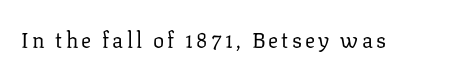
Nope, not italic — everything's standing straight. Weight: regular or lighter. This rendering features lettering with no underline.
